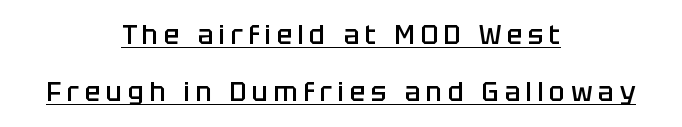
{"italic": "no", "bold": "semi", "underline": "yes", "align": "center", "line_spacing": "loose", "line_spacing_ratio": 2.19, "letter_spacing": "wide", "letter_spacing_em": 0.22, "glyph_px": 26}
